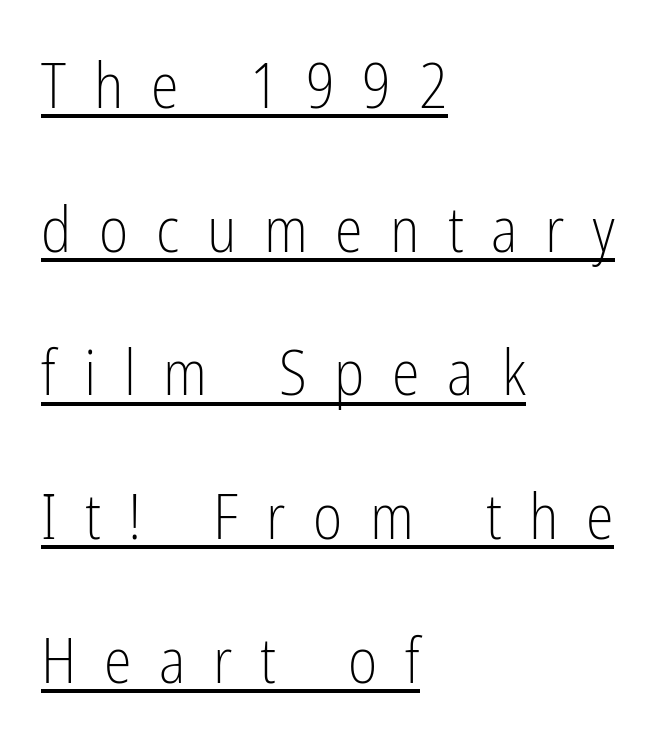
{"serif": "no", "italic": "no", "bold": "no", "weight": "light", "width": "condensed", "stroke_contrast": "low", "x_height": "medium", "monospaced": "no", "underline": "yes", "align": "left", "line_spacing": "loose", "line_spacing_ratio": 2.28, "letter_spacing": "wide", "letter_spacing_em": 0.44, "glyph_px": 63}
